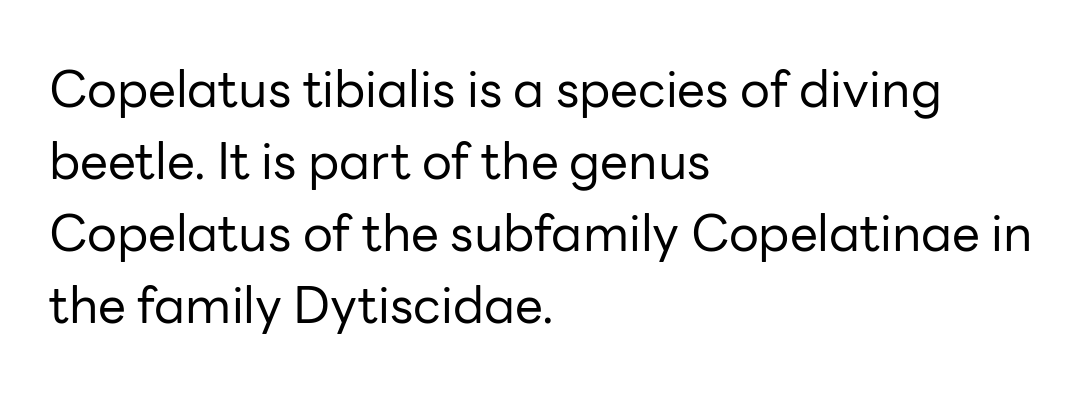
Bare-footed words on every line. A classic flush-left, rag-right setting is used for this passage. A typesetter would call this proportional, since set widths differ per character. Horizontal bands of white between lines are of average thickness. This rendering employs a face without finishing strokes, i.e., a sans-serif. Is this a heavy cut? Hardly; it is regular or lighter.
